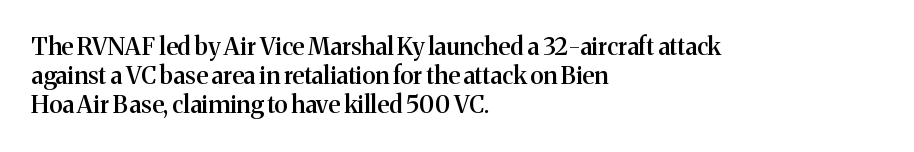
The image shows 24 px text type, upright; set left-aligned, line spacing 1.21x, normal letter spacing, not underlined.
